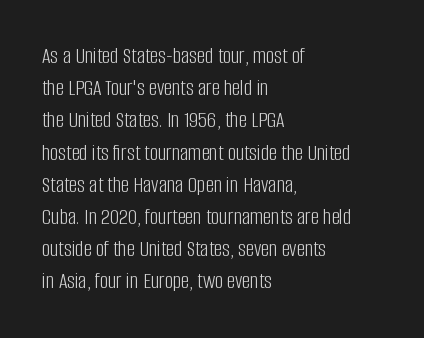
Q: Is the text bold? A: No.
Q: Is the text italic (slanted)? A: No, it is upright.
Q: Is the text underlined? A: No.
Q: How is the paragraph aligned? A: Left-aligned.
Q: Is the spacing between letters normal or unusually wide? A: Normal.
Q: Is the spacing between lines tight, normal or loose? A: Normal.
